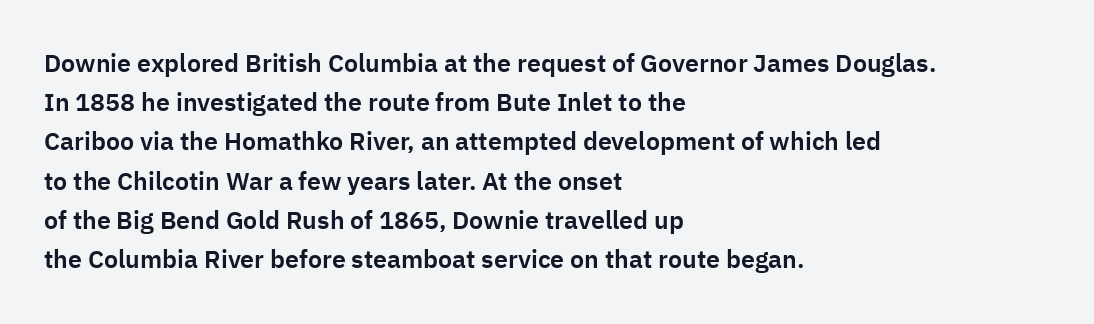
The foot of each line stays bare and open. Upright lettering throughout. Characters follow at the spacing the type designer built in. Line spacing here is normal.
